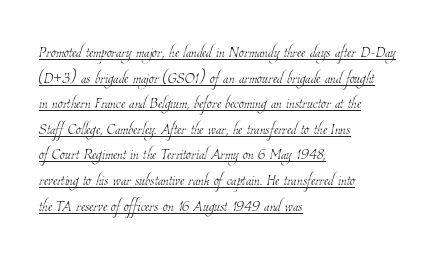
Weight: regular or lighter. Does extra space separate the letters? No, they use regular spacing. Line beginnings align vertically; line endings do not. Summary of vertical rhythm: regular, with standard interline spacing. The string is rendered with underlining switched on.
